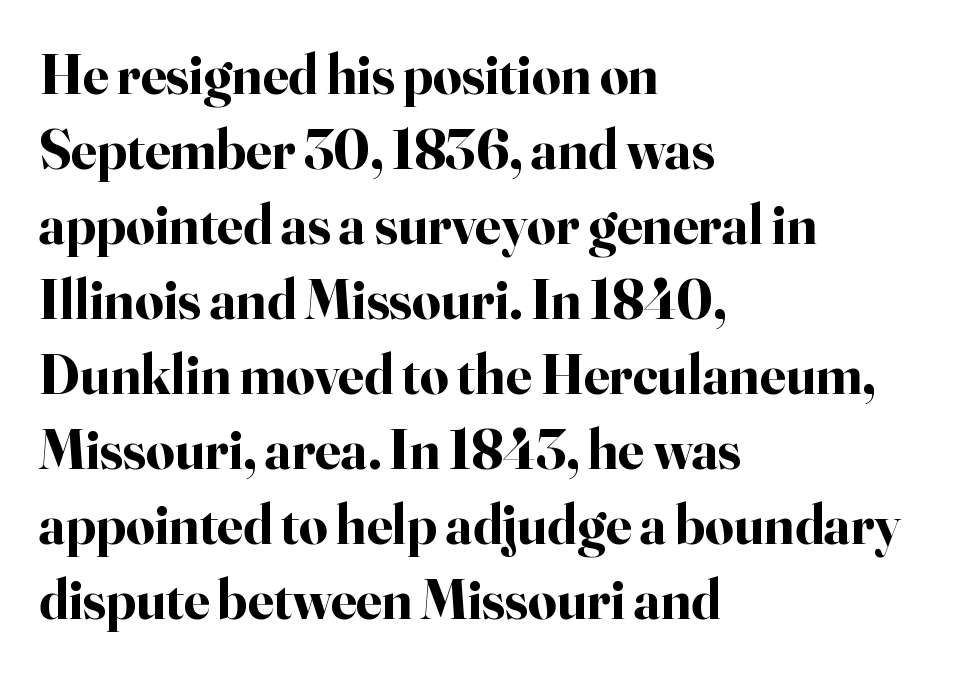
The image shows 56 px bold serif type, upright; set left-aligned, normal line spacing (1.34x), normal letter spacing, not underlined; high stroke contrast and a small x-height.
